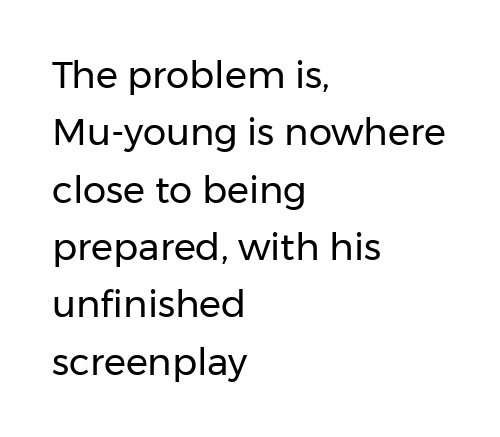
Anything drawn beneath the words? Only blank space. Each word holds together tightly as a unit, with standard inter-letter gaps. The type family on display is of the sans-serif kind. Note the varied advance widths — an 'i' is clearly narrower than an 'm'.
